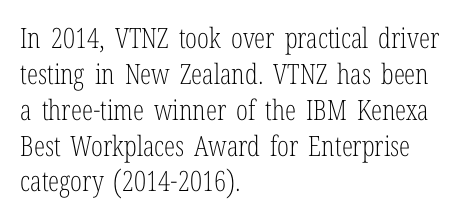
{"serif": "yes", "italic": "no", "bold": "no", "weight": "light", "width": "condensed", "stroke_contrast": "low", "x_height": "medium", "monospaced": "no", "underline": "no", "align": "left", "line_spacing": "normal", "line_spacing_ratio": 1.28, "letter_spacing": "normal", "letter_spacing_em": 0.0, "glyph_px": 28}
